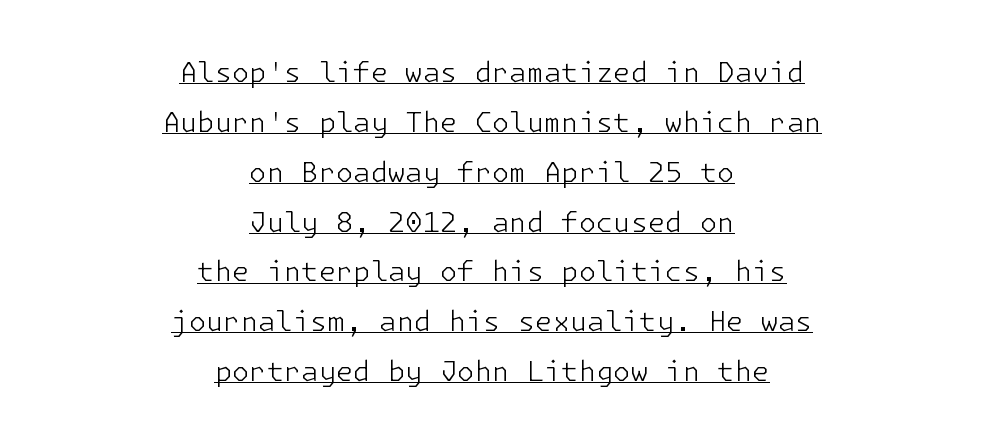
The image shows 28 px light sans-serif type, upright; set centered, line spacing 1.78x, normal letter spacing, underlined; low stroke contrast and a medium x-height.
